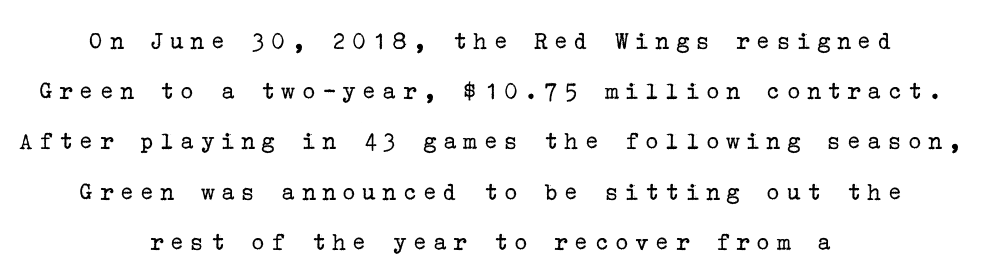
The image shows 26 px text type, upright; set centered, loose line spacing (1.93x), unusually wide letter spacing (+0.24 em), not underlined.
